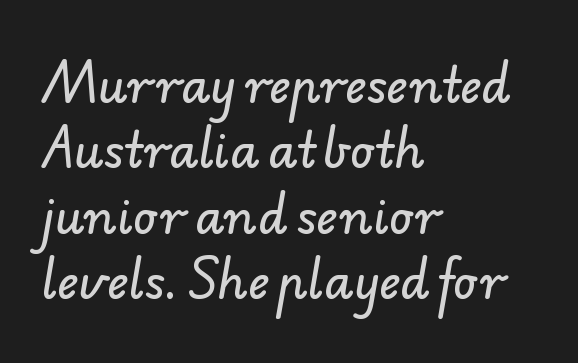
{"serif": "no", "width": "normal", "stroke_contrast": "low", "x_height": "small", "monospaced": "no", "underline": "no", "align": "left", "line_spacing": "normal", "line_spacing_ratio": 1.39, "letter_spacing": "normal", "letter_spacing_em": 0.0, "glyph_px": 47}
